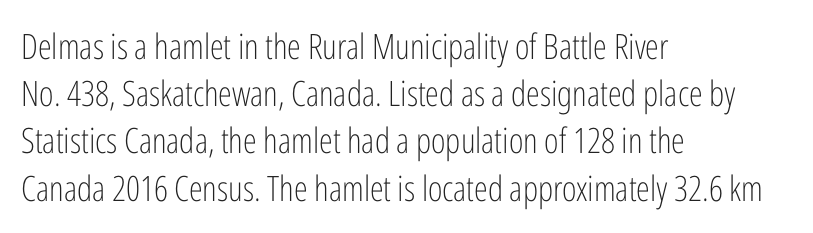
{"serif": "no", "italic": "no", "bold": "no", "weight": "light", "width": "condensed", "stroke_contrast": "low", "x_height": "medium", "monospaced": "no", "underline": "no", "align": "left", "line_spacing": "normal", "line_spacing_ratio": 1.35, "letter_spacing": "normal", "letter_spacing_em": 0.0, "glyph_px": 35}
